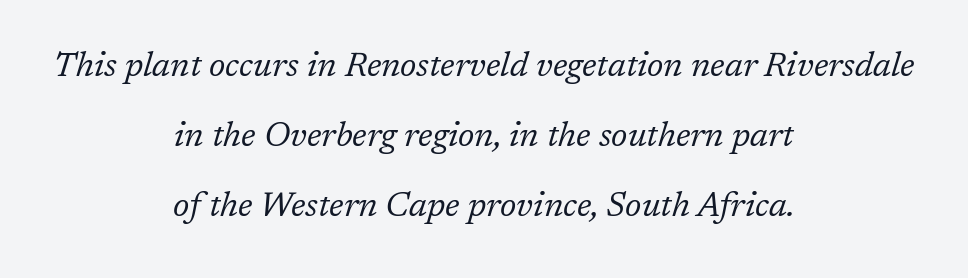
{"serif": "yes", "italic": "yes", "lean": "right", "slant_degrees": 17, "bold": "no", "weight": "regular", "width": "normal", "stroke_contrast": "low", "x_height": "medium", "monospaced": "no", "underline": "no", "align": "center", "line_spacing": "loose", "line_spacing_ratio": 2.06, "letter_spacing": "normal", "letter_spacing_em": 0.0, "glyph_px": 34}
